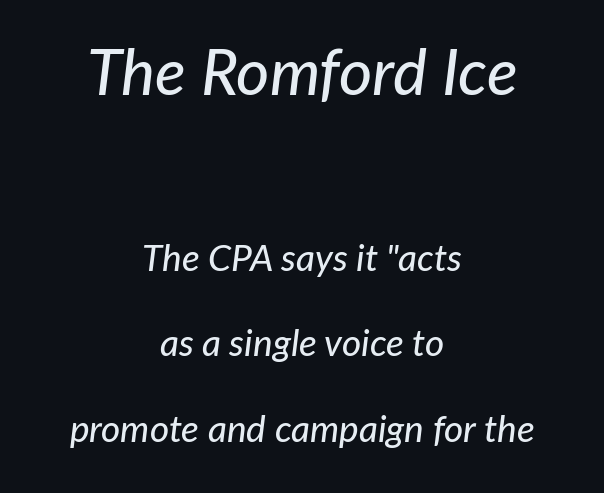
{"italic": "yes", "lean": "right", "slant_degrees": 7, "width": "normal", "stroke_contrast": "low", "x_height": "medium", "monospaced": "no", "underline": "no", "align": "center", "line_spacing": "loose", "line_spacing_ratio": 2.3, "letter_spacing": "normal", "letter_spacing_em": 0.0, "larger_block": "first", "size_ratio": 1.73, "glyph_px": 64}
